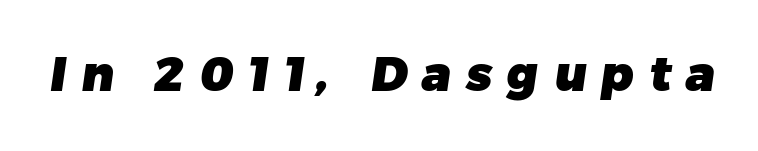
{"serif": "no", "bold": "yes", "weight": "heavy", "width": "normal", "stroke_contrast": "low", "x_height": "medium", "monospaced": "no", "underline": "no", "letter_spacing": "wide", "letter_spacing_em": 0.31, "glyph_px": 48}
